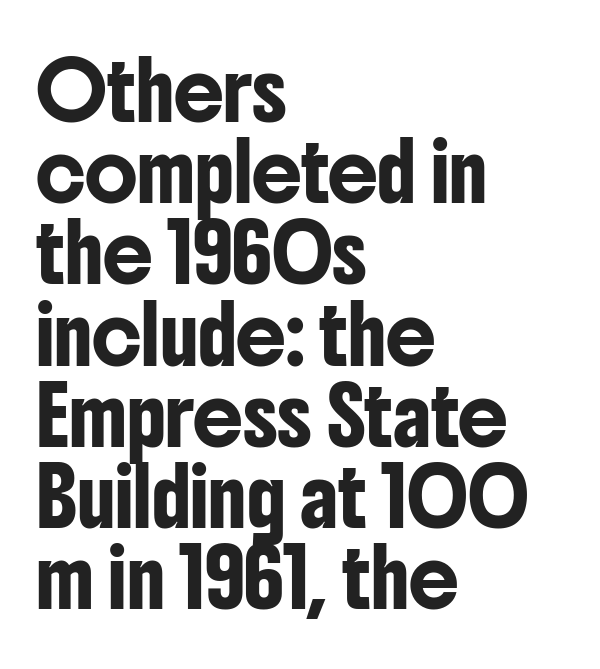
{"serif": "no", "italic": "no", "width": "condensed", "stroke_contrast": "low", "x_height": "medium", "monospaced": "no", "underline": "no", "align": "left", "line_spacing": "normal", "line_spacing_ratio": 1.45, "letter_spacing": "normal", "letter_spacing_em": 0.0, "glyph_px": 56}
